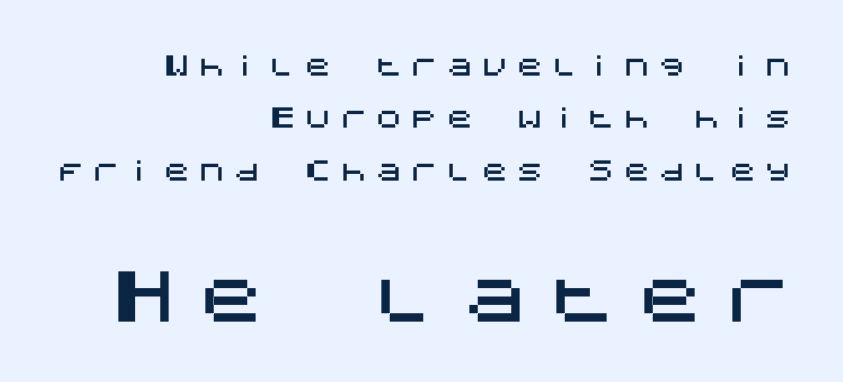
{"serif": "no", "italic": "no", "width": "normal", "stroke_contrast": "medium", "x_height": "large", "underline": "no", "align": "right", "line_spacing": "loose", "line_spacing_ratio": 1.94, "letter_spacing": "wide", "letter_spacing_em": 0.31, "larger_block": "second", "size_ratio": 2.48, "glyph_px": 67}
